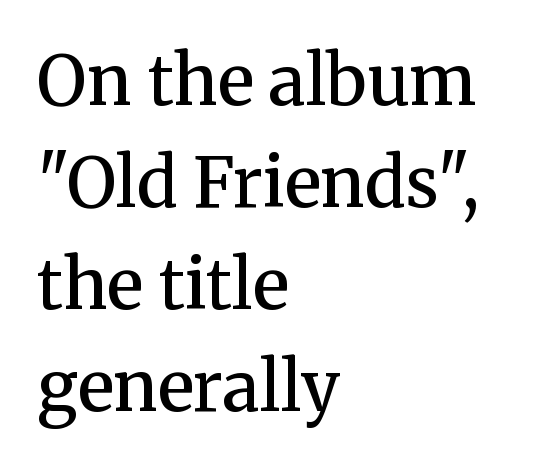
Q: Is the text bold? A: Semi-bold.
Q: Is the text italic (slanted)? A: No, it is upright.
Q: Is the typeface a serif or a sans-serif typeface? A: Serif.
Q: Is the text underlined? A: No.
Q: How is the paragraph aligned? A: Left-aligned.
Q: Is the spacing between letters normal or unusually wide? A: Normal.
Q: Is the spacing between lines tight, normal or loose? A: Normal.
Q: Width (condensed, normal, or wide)? A: Normal.
Q: Stroke contrast? A: Medium.
Q: x-height? A: Medium.
Q: Monospaced? A: No.
